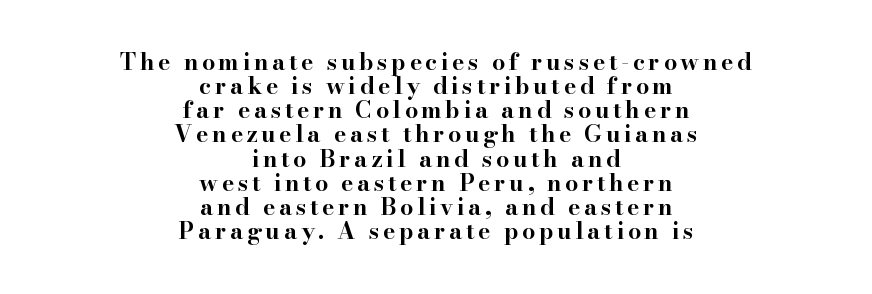
Q: Is the text bold? A: Yes.
Q: Is the text italic (slanted)? A: No, it is upright.
Q: Is the text underlined? A: No.
Q: How is the paragraph aligned? A: Centered.
Q: Is the spacing between lines tight, normal or loose? A: Tight.
